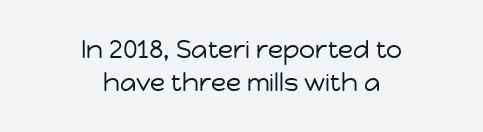
{"italic": "no", "bold": "no", "underline": "no", "align": "center", "line_spacing": "normal", "line_spacing_ratio": 1.32, "letter_spacing": "normal", "letter_spacing_em": 0.0, "glyph_px": 25}
